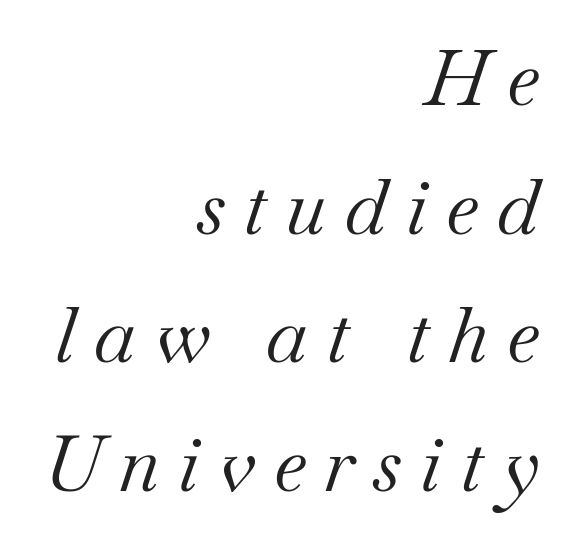
The image shows 77 px regular-weight serif type, italic (leaning right); set right-aligned, normal line spacing (1.67x), unusually wide letter spacing (+0.24 em), not underlined; medium stroke contrast and a small x-height.
